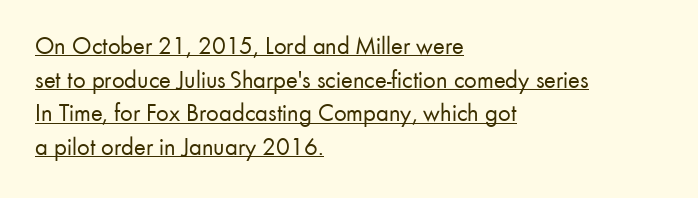
The image shows 25 px text type, upright; set left-aligned, normal line spacing (1.35x), normal letter spacing, underlined.
